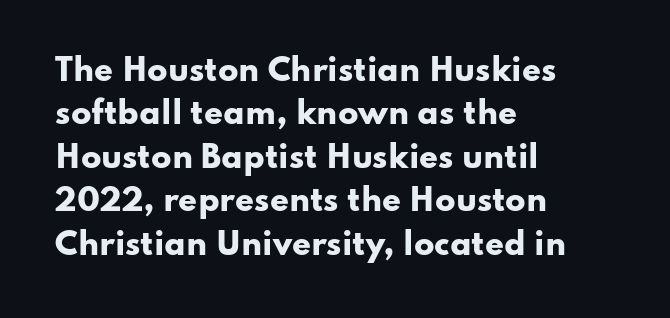
Posture: vertical. A typesetter would call this zero additional tracking. Character widths vary here, with narrow letters taking less room than wide ones. No word sits above an underline. Font category for this specimen: sans-serif.
